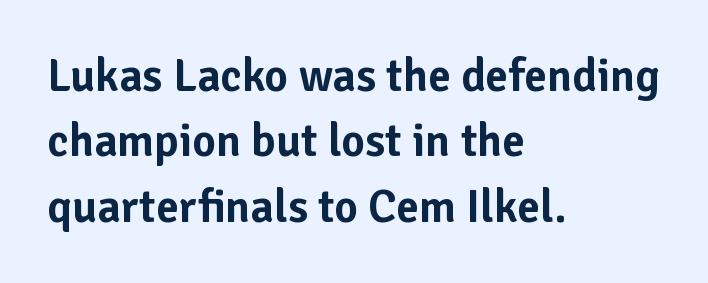
The image shows 46 px sans-serif type, upright; set left-aligned, normal line spacing (1.42x), normal letter spacing, not underlined; low stroke contrast and a medium x-height.
